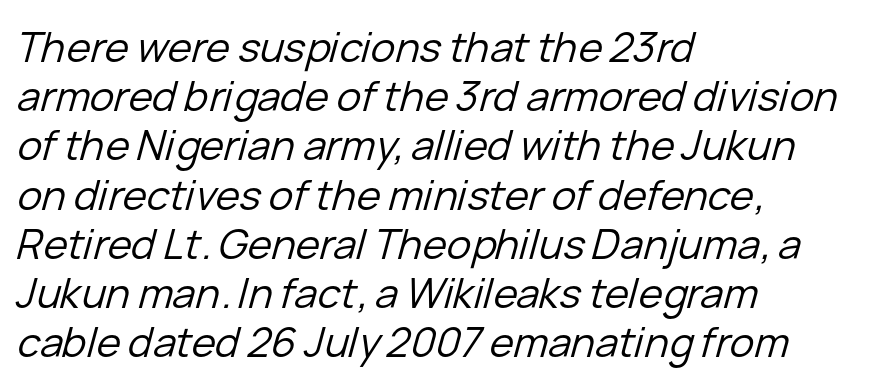
The image shows 41 px regular-weight type, italic (leaning right); set left-aligned, line spacing 1.2x, normal letter spacing, not underlined; low stroke contrast and a medium x-height.
